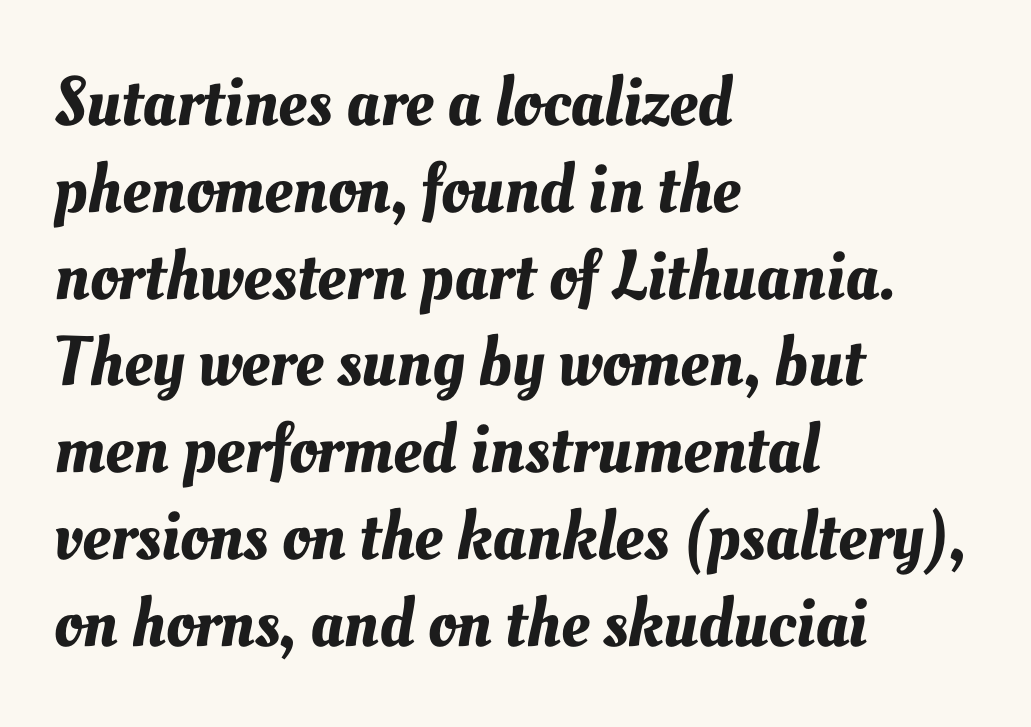
The text block is weighted toward the left margin, trailing off unevenly rightward. Think of a printed novel: that variable character pitch is what you see here. The specimen omits any rule beneath the text block's lines. Letter spacing: default.
